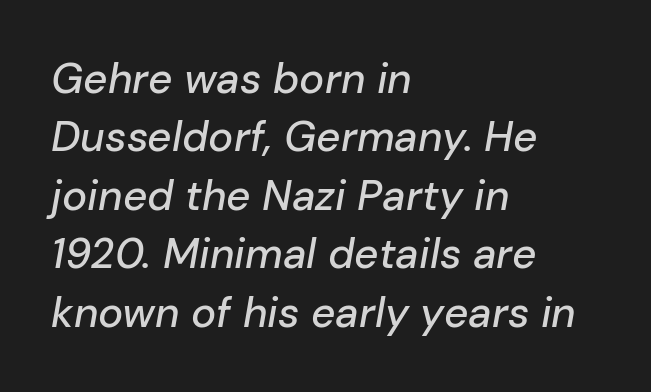
Characters are canted at an angle relative to the baseline's perpendicular. The designer left line spacing at the default. Characters follow at the spacing the type designer built in. The area under the type is left untouched.
